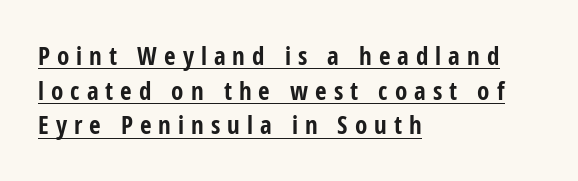
{"italic": "no", "bold": "yes", "underline": "yes", "align": "left", "line_spacing": "normal", "line_spacing_ratio": 1.39, "letter_spacing": "wide", "letter_spacing_em": 0.28, "glyph_px": 25}
